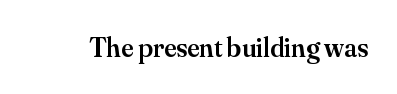
Q: Is the text bold? A: Semi-bold.
Q: Is the text italic (slanted)? A: No, it is upright.
Q: Is the typeface a serif or a sans-serif typeface? A: Serif.
Q: Is the text underlined? A: No.
Q: Is the spacing between letters normal or unusually wide? A: Normal.
Q: Width (condensed, normal, or wide)? A: Normal.
Q: Stroke contrast? A: Medium.
Q: x-height? A: Small.
Q: Monospaced? A: No.
